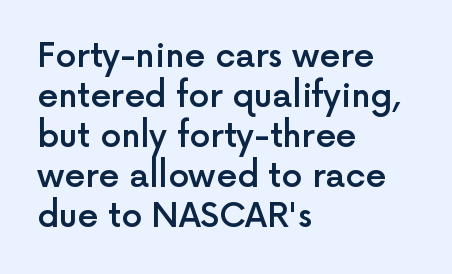
The image shows 33 px semibold sans-serif type, upright; set left-aligned, line spacing 1.21x, normal letter spacing, not underlined; a medium x-height.
